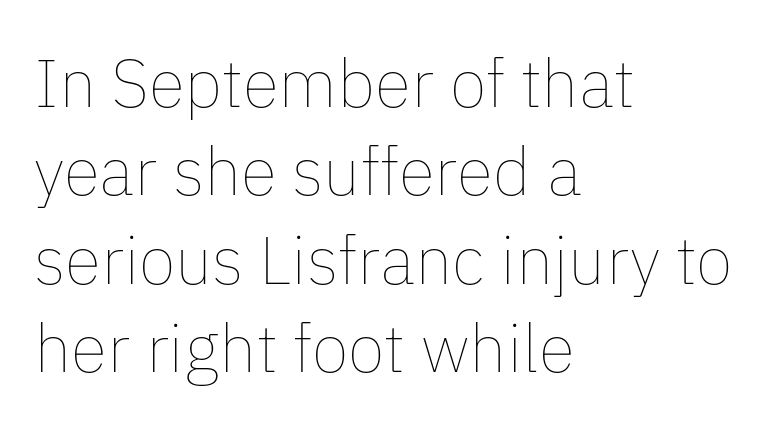
Q: Is the text bold? A: No.
Q: Is the text italic (slanted)? A: No, it is upright.
Q: Is the text underlined? A: No.
Q: How is the paragraph aligned? A: Left-aligned.
Q: Is the spacing between letters normal or unusually wide? A: Normal.
Q: Is the spacing between lines tight, normal or loose? A: Normal.
Q: Width (condensed, normal, or wide)? A: Normal.
Q: Stroke contrast? A: Low.
Q: x-height? A: Medium.
Q: Monospaced? A: No.
